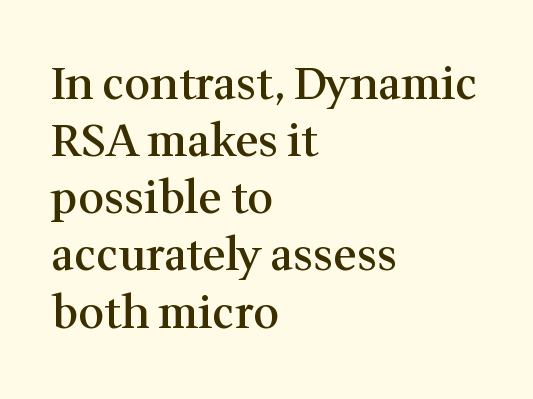
The image shows 45 px semibold serif type, upright; set left-aligned, normal line spacing (1.27x), normal letter spacing, not underlined; medium stroke contrast and a medium x-height.
